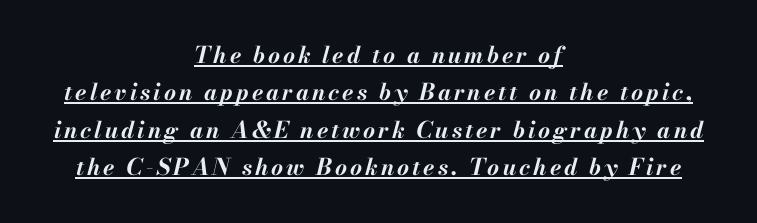
Q: Is the text bold? A: Yes.
Q: Is the text italic (slanted)? A: Yes, it leans right by about 13 degrees.
Q: Is the text underlined? A: Yes.
Q: How is the paragraph aligned? A: Centered.
Q: Is the spacing between lines tight, normal or loose? A: Normal.
